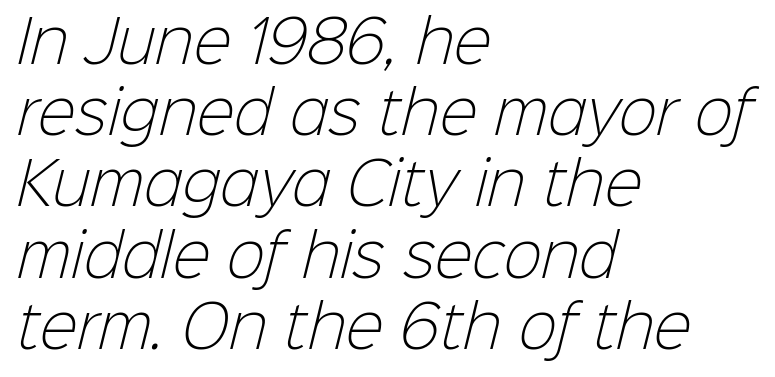
The image shows 57 px light sans-serif type; set left-aligned, normal line spacing (1.25x), normal letter spacing, not underlined; low stroke contrast and a medium x-height.
